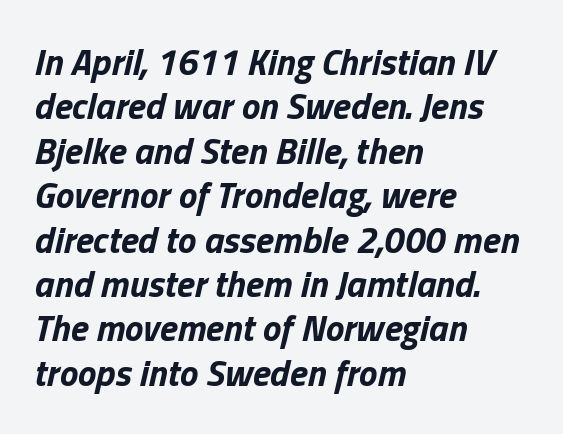
The image shows 37 px bold type, italic (leaning right); set left-aligned, line spacing 1.2x, normal letter spacing, not underlined; low stroke contrast and a medium x-height.
